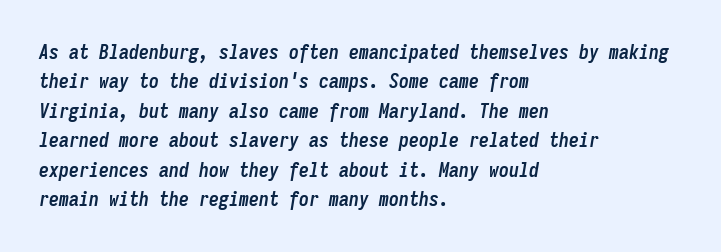
{"italic": "yes", "lean": "right", "slant_degrees": 9, "bold": "yes", "underline": "no", "align": "left", "line_spacing": "normal", "line_spacing_ratio": 1.47, "letter_spacing": "normal", "letter_spacing_em": 0.0, "glyph_px": 20}
